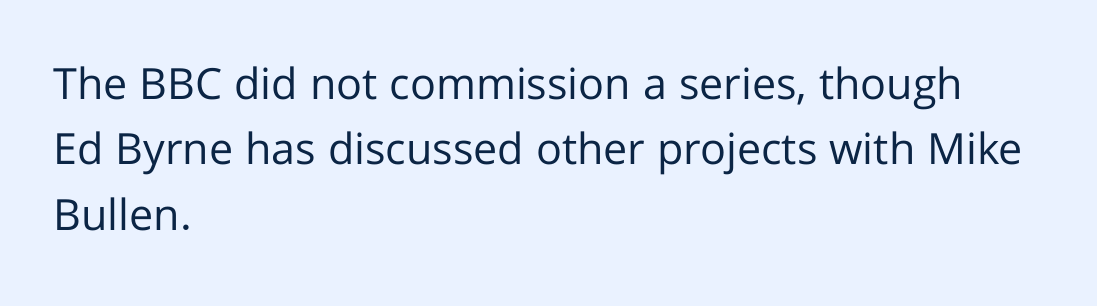
The image shows 43 px regular-weight sans-serif type, upright; set left-aligned, normal line spacing (1.52x), normal letter spacing, not underlined; low stroke contrast and a medium x-height.
